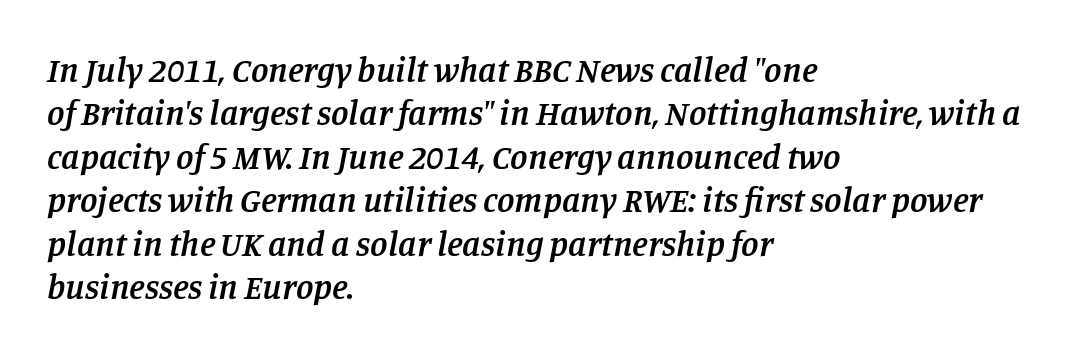
{"serif": "yes", "italic": "yes", "lean": "right", "slant_degrees": 11, "bold": "semi", "weight": "semibold", "width": "normal", "stroke_contrast": "low", "x_height": "large", "monospaced": "no", "underline": "no", "align": "left", "line_spacing_ratio": 1.24, "letter_spacing": "normal", "letter_spacing_em": 0.0, "glyph_px": 35}
